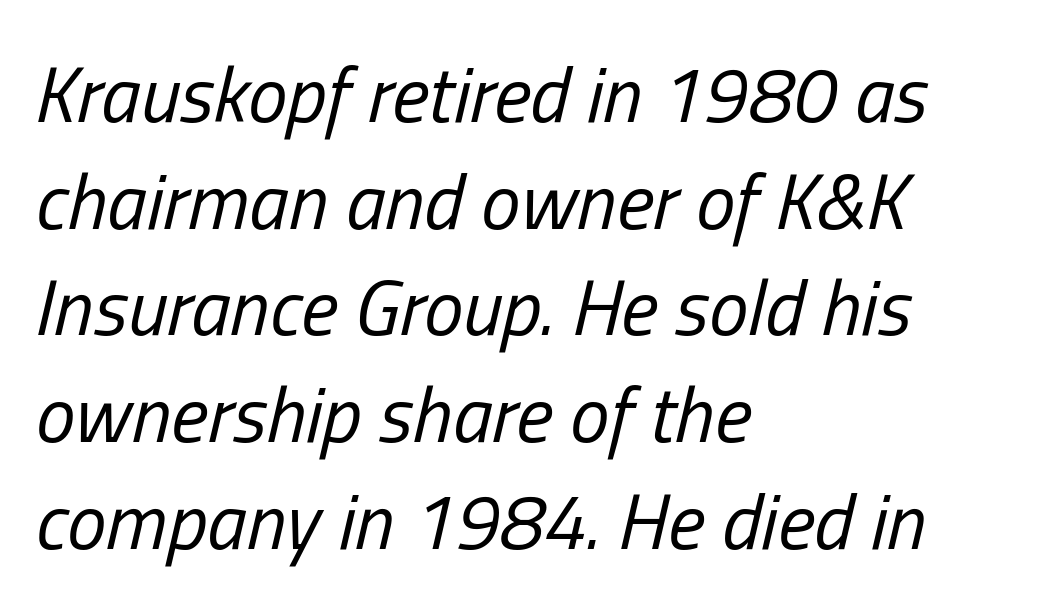
Q: Is the text bold? A: No.
Q: Is the text italic (slanted)? A: Yes, it leans right by about 13 degrees.
Q: Is the text underlined? A: No.
Q: How is the paragraph aligned? A: Left-aligned.
Q: Is the spacing between letters normal or unusually wide? A: Normal.
Q: Is the spacing between lines tight, normal or loose? A: Normal.
Q: Width (condensed, normal, or wide)? A: Condensed.
Q: Stroke contrast? A: Low.
Q: x-height? A: Medium.
Q: Monospaced? A: No.
